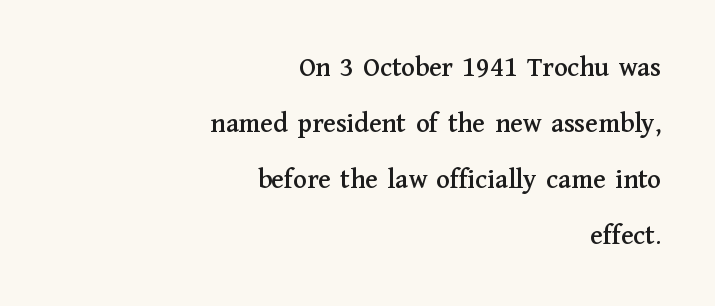
Varying glyph widths throughout — classic text-font behaviour. This sample uses an upright cut, with every glyph sitting square on the baseline. Note: serifs present on the glyphs. Check the space under the baseline: it is left empty. Students, observe: this is what heavily led, spacious text looks like.
